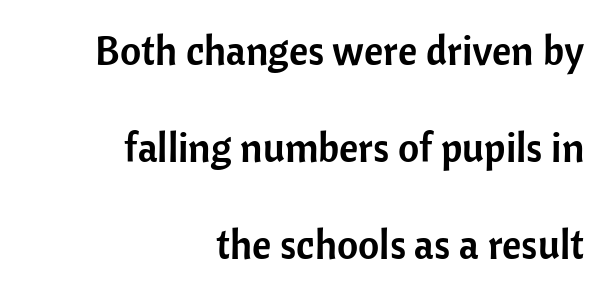
The image shows 41 px sans-serif type, upright; set right-aligned, loose line spacing (2.37x), normal letter spacing, not underlined; low stroke contrast and a medium x-height.
